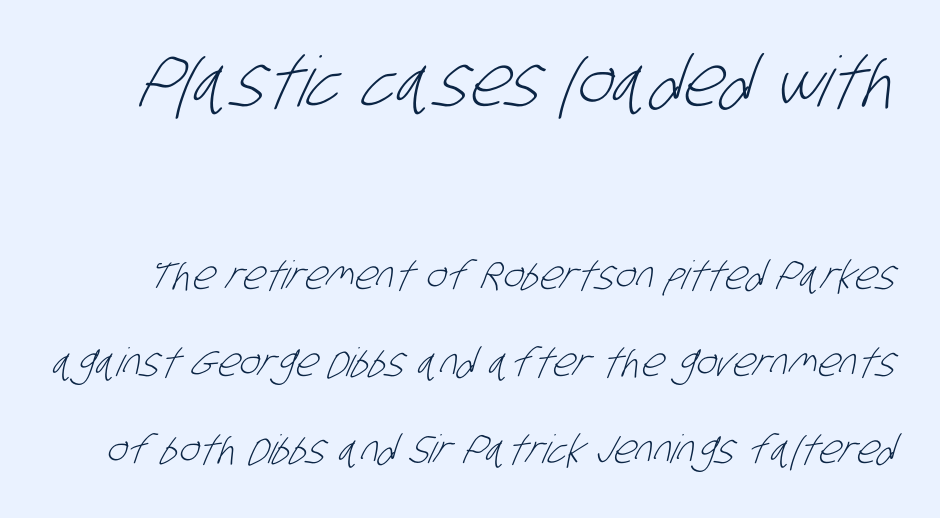
Q: Is the text bold? A: No.
Q: Is the typeface a serif or a sans-serif typeface? A: Sans-serif.
Q: Is the text underlined? A: No.
Q: Is the spacing between letters normal or unusually wide? A: Normal.
Q: Is the spacing between lines tight, normal or loose? A: Loose.
Q: Which block of text is set in a larger size, the first (top) or the second (bottom)? A: The first (top) one.
Q: Width (condensed, normal, or wide)? A: Condensed.
Q: Stroke contrast? A: Low.
Q: x-height? A: Large.
Q: Monospaced? A: No.
